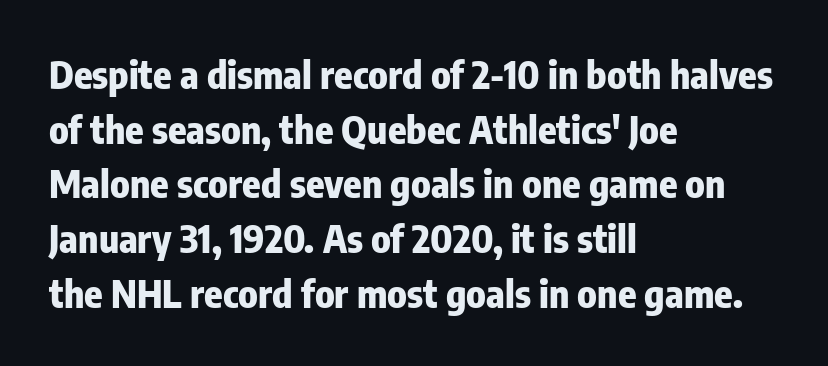
Spacing verdict: proportional, widths tailored to each character. Is the type bold? Yes — the strokes are clearly thick and heavy. Is there any slant? The stems are plumb. The letters carry no serifs — their stems end cleanly without finishing strokes. Any mark beneath the type? The region is blank. The typesetter chose a ragged-right arrangement here.
